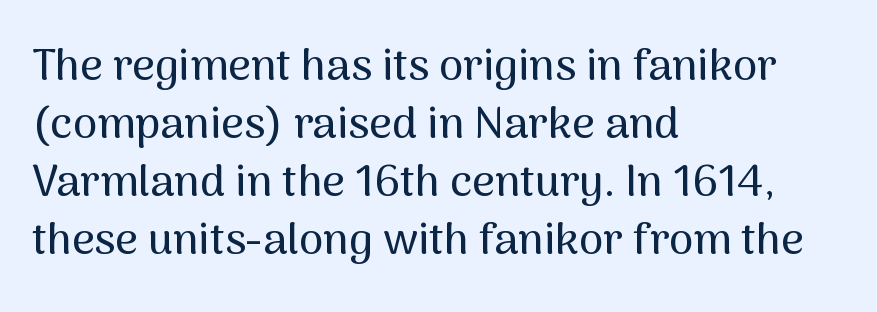
The face used here is proportionally spaced, like ordinary book or web type. Is this a sans? Yes — the strokes have no serifs. Leading: standard. The type sits square on the baseline with zero lean. Descenders are the only things crossing below the line. Glyph-to-glyph distance matches everyday printed text.
